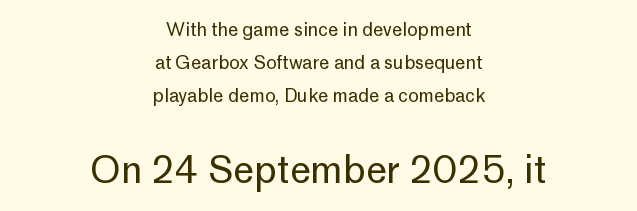
Q: Is the text bold? A: No.
Q: Is the text italic (slanted)? A: No, it is upright.
Q: Is the typeface a serif or a sans-serif typeface? A: Sans-serif.
Q: Is the text underlined? A: No.
Q: How is the paragraph aligned? A: Centered.
Q: Is the spacing between letters normal or unusually wide? A: Normal.
Q: Which block of text is set in a larger size, the first (top) or the second (bottom)? A: The second (bottom) one.
Q: Width (condensed, normal, or wide)? A: Normal.
Q: Stroke contrast? A: Low.
Q: x-height? A: Medium.
Q: Monospaced? A: No.
